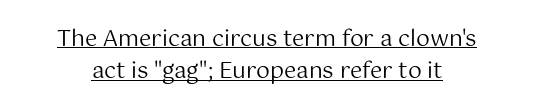
The image shows 22 px text type, upright; set normal line spacing (1.47x), normal letter spacing, underlined.
